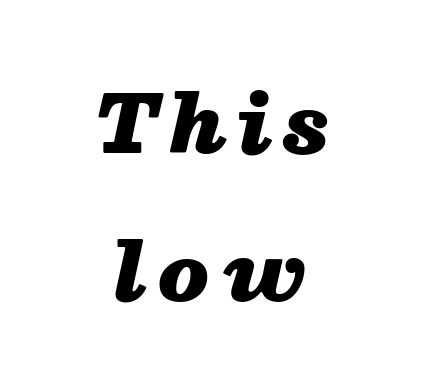
{"italic": "yes", "lean": "right", "slant_degrees": 13, "bold": "yes", "weight": "heavy", "width": "normal", "stroke_contrast": "medium", "x_height": "medium", "monospaced": "no", "underline": "no", "align": "center", "line_spacing_ratio": 1.87, "glyph_px": 79}
